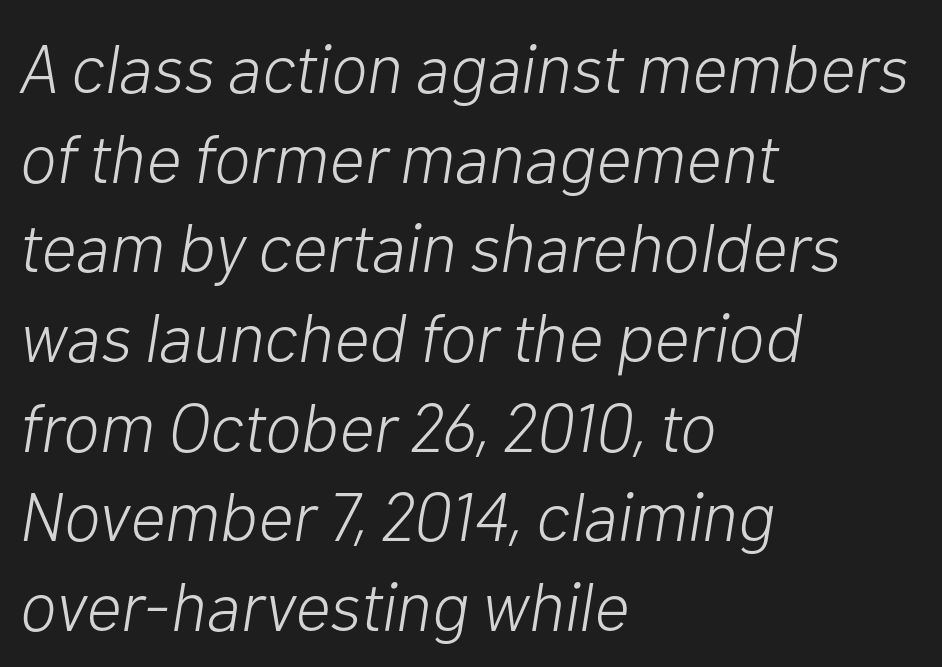
Q: Is the text bold? A: No.
Q: Is the text italic (slanted)? A: Yes, it leans right by about 10 degrees.
Q: Is the text underlined? A: No.
Q: How is the paragraph aligned? A: Left-aligned.
Q: Is the spacing between letters normal or unusually wide? A: Normal.
Q: Is the spacing between lines tight, normal or loose? A: Normal.
Q: Width (condensed, normal, or wide)? A: Normal.
Q: Stroke contrast? A: Low.
Q: x-height? A: Medium.
Q: Monospaced? A: No.
